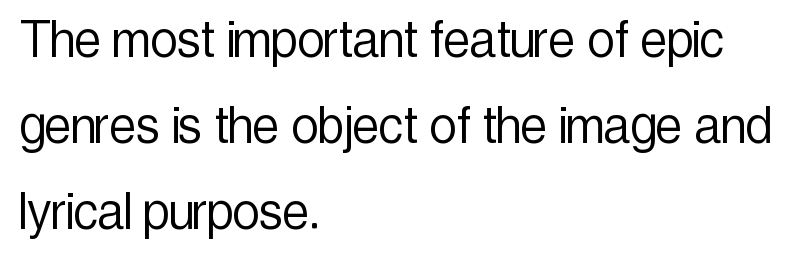
Do the characters align in a grid? No, the font is proportional. Horizontal bands of white between lines are of average thickness. There is no visible air inserted between adjacent glyphs. Short and long lines alike share a common starting point at left.
